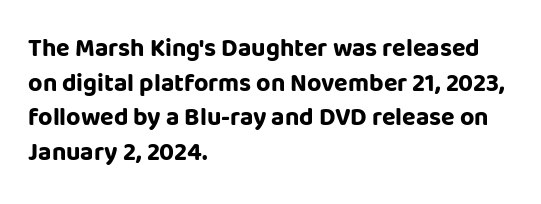
{"italic": "no", "bold": "yes", "underline": "no", "align": "left", "line_spacing": "normal", "line_spacing_ratio": 1.39, "letter_spacing": "normal", "letter_spacing_em": 0.0, "glyph_px": 25}
